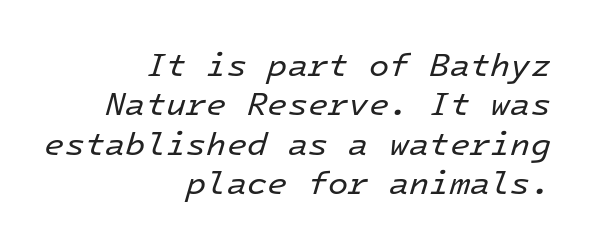
Q: Is the text bold? A: No.
Q: Is the text italic (slanted)? A: Yes, it leans right by about 16 degrees.
Q: Is the text underlined? A: No.
Q: How is the paragraph aligned? A: Right-aligned.
Q: Is the spacing between letters normal or unusually wide? A: Normal.
Q: Width (condensed, normal, or wide)? A: Normal.
Q: Stroke contrast? A: Low.
Q: x-height? A: Medium.
Q: Monospaced? A: Yes.
